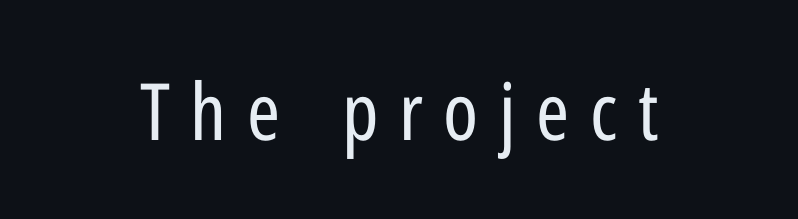
The image shows 79 px regular-weight, condensed sans-serif type, upright; set unusually wide letter spacing (+0.26 em), not underlined; low stroke contrast and a medium x-height.
